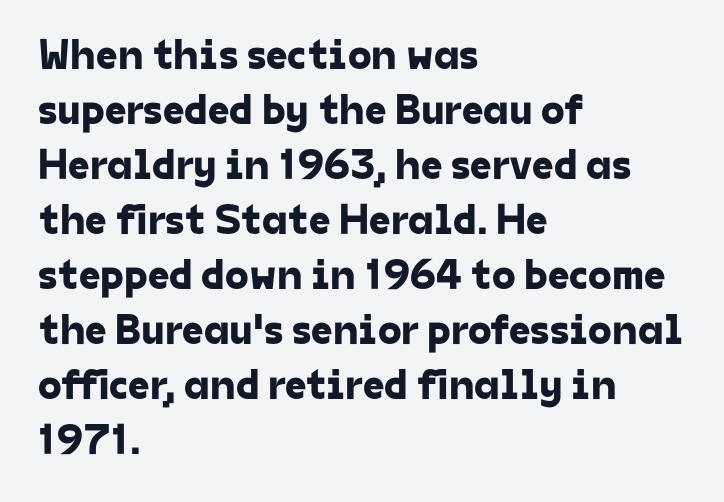
Q: Is the typeface a serif or a sans-serif typeface? A: Sans-serif.
Q: Is the text underlined? A: No.
Q: How is the paragraph aligned? A: Left-aligned.
Q: Is the spacing between letters normal or unusually wide? A: Normal.
Q: Is the spacing between lines tight, normal or loose? A: Normal.
Q: Width (condensed, normal, or wide)? A: Normal.
Q: Stroke contrast? A: Low.
Q: x-height? A: Medium.
Q: Monospaced? A: No.
